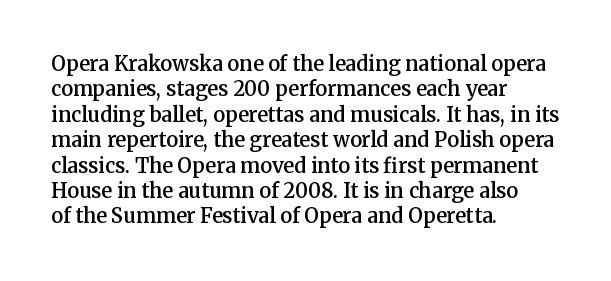
The image shows 20 px text type, upright; set left-aligned, normal line spacing (1.27x), normal letter spacing, not underlined.
